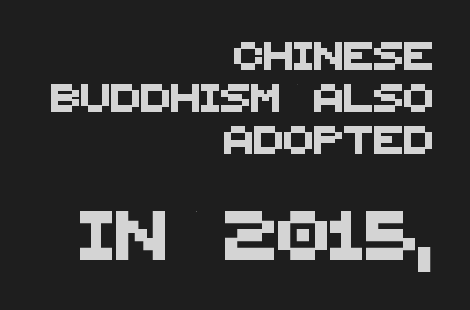
Note: no serifs on the glyphs. Tracking here is standard; glyphs follow each other at the usual distance. The emphasis by scale lands on block number two, below. Normally led — the rows are evenly, conventionally spaced.
